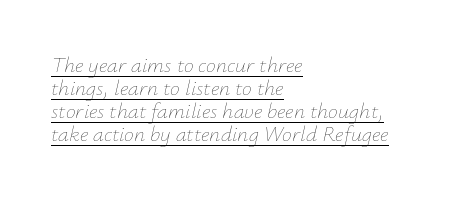
The image shows 22 px text type, italic (leaning right); set left-aligned, tight line spacing (1.04x), normal letter spacing, underlined.
